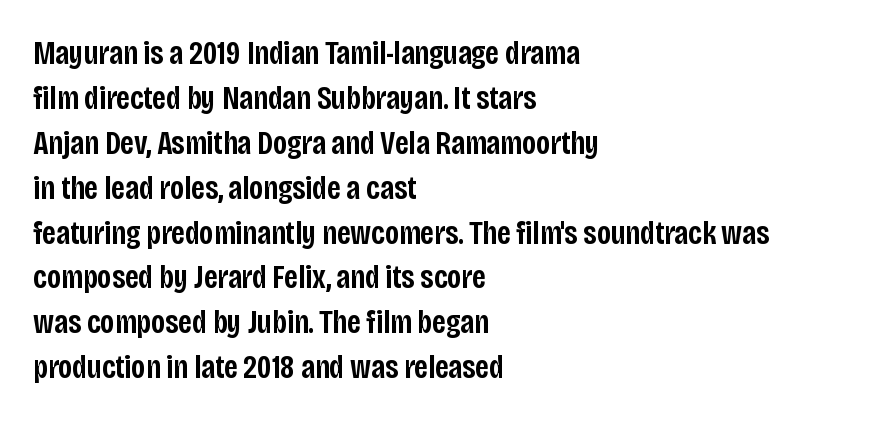
{"serif": "no", "italic": "no", "bold": "semi", "weight": "semibold", "width": "condensed", "stroke_contrast": "low", "x_height": "large", "monospaced": "no", "underline": "no", "align": "left", "line_spacing": "normal", "line_spacing_ratio": 1.36, "letter_spacing": "normal", "letter_spacing_em": 0.0, "glyph_px": 33}
